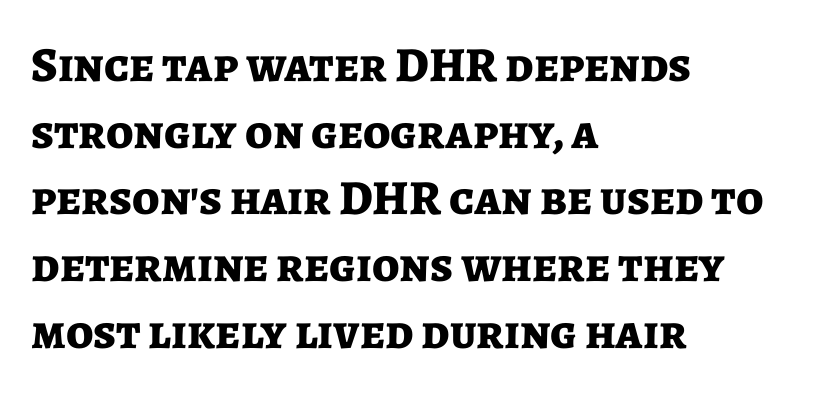
The image shows 49 px bold sans-serif type, upright; set left-aligned, normal line spacing (1.36x), normal letter spacing, not underlined; low stroke contrast and a medium x-height.
